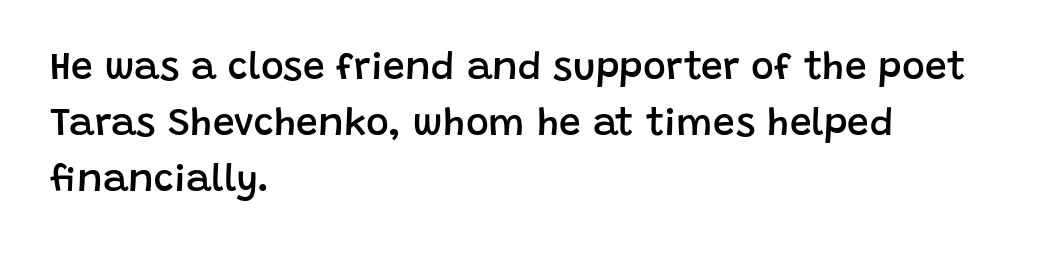
The image shows 39 px semibold sans-serif type, upright; set left-aligned, normal line spacing (1.44x), normal letter spacing, not underlined; low stroke contrast and a large x-height.
